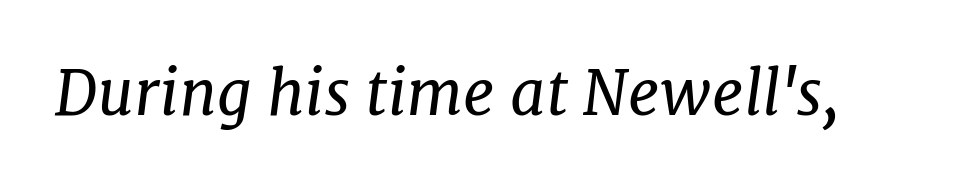
The image shows 62 px regular-weight serif type, italic (leaning right); set normal letter spacing, not underlined; low stroke contrast and a medium x-height.
